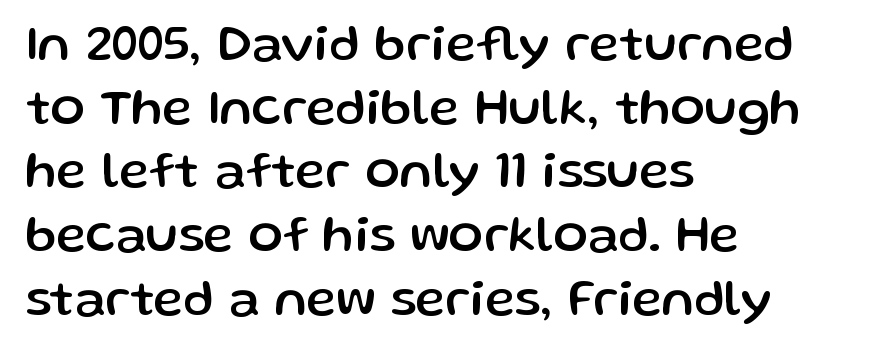
The passage shown is typeset with a sans-serif family. This sample has the flowing, uneven cadence of proportional lettering. The space beneath each line is pristine and unruled. Style check: upright. The paragraph shown leans on its left margin.
